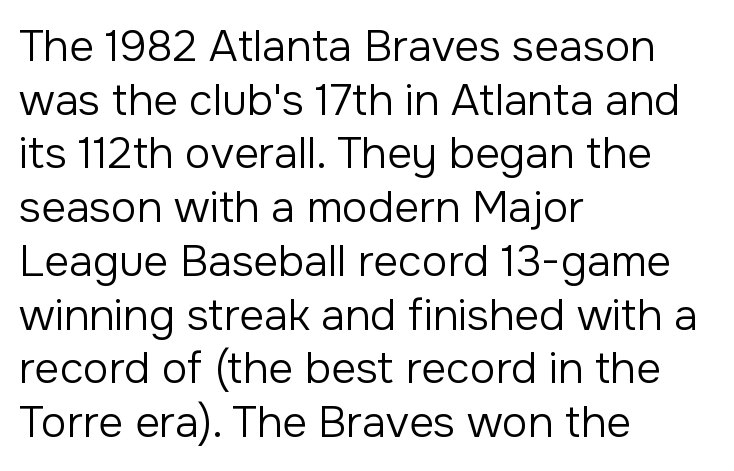
{"serif": "no", "italic": "no", "bold": "no", "weight": "regular", "width": "normal", "stroke_contrast": "low", "x_height": "medium", "monospaced": "no", "underline": "no", "align": "left", "line_spacing": "normal", "line_spacing_ratio": 1.25, "letter_spacing": "normal", "letter_spacing_em": 0.0, "glyph_px": 43}
